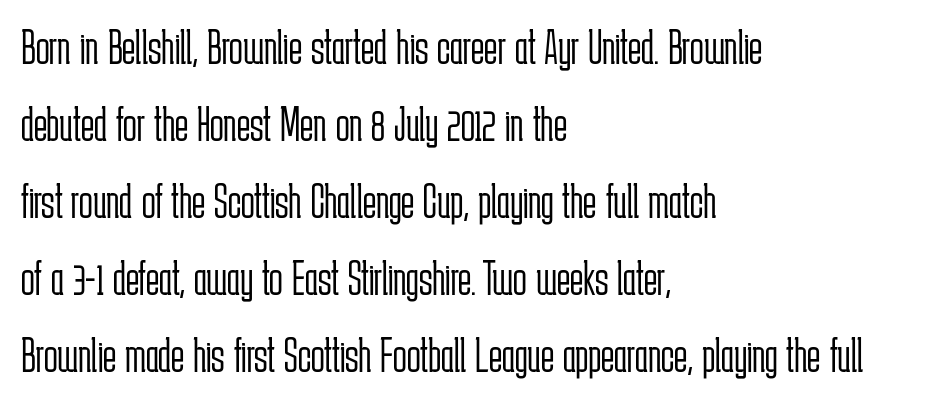
Each line starts at the same left margin while the right side varies. Baseline-to-baseline distance is the conventional proportion of letter height. Spacing verdict: proportional, widths tailored to each character. The zone under the glyphs is completely vacant. Short note: letters normally spaced.
